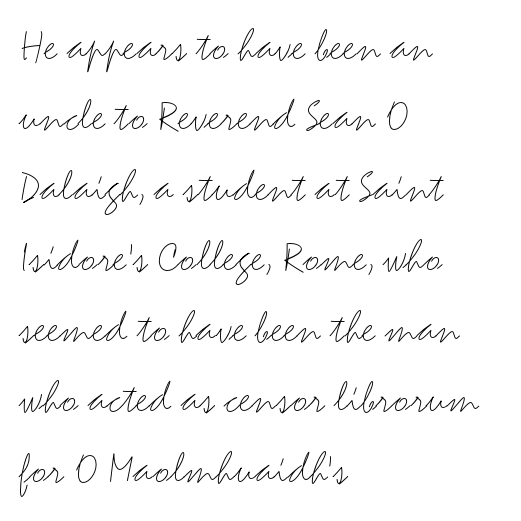
These lines keep a tight, regular rhythm from letter to letter. Descenders hang freely into open space. Proportional: the letters do not fall into vertical columns. Teacher's note: observe the even left margin — that is flush-left alignment. Grotesque or geometric, the face here clearly has no serifs. The lines sit at an ordinary, default distance from one another.
